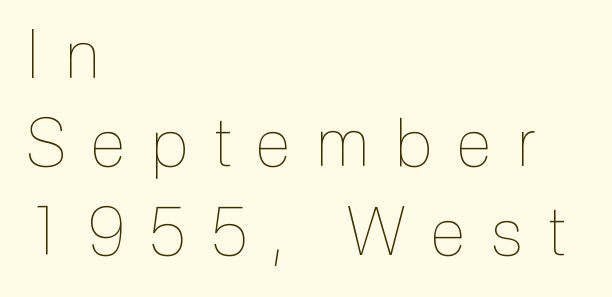
Baseline-to-baseline distance is the conventional proportion of letter height. Proportional: the letters do not fall into vertical columns. A clean baseline with only descenders dipping below it. On a weight scale, this lands at 450 or below. A typesetter would call this heavily tracked-out type. A typesetter would mark this as roman, not italic.
